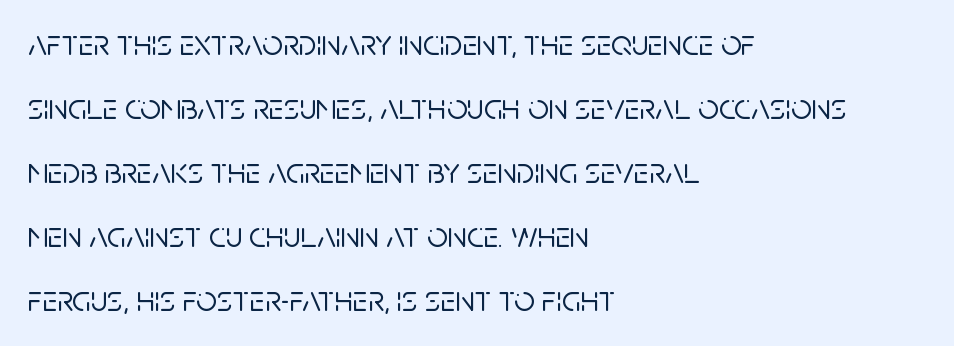
The image shows 36 px sans-serif type, upright; set left-aligned, line spacing 1.78x, normal letter spacing, not underlined; low stroke contrast and a large x-height.
